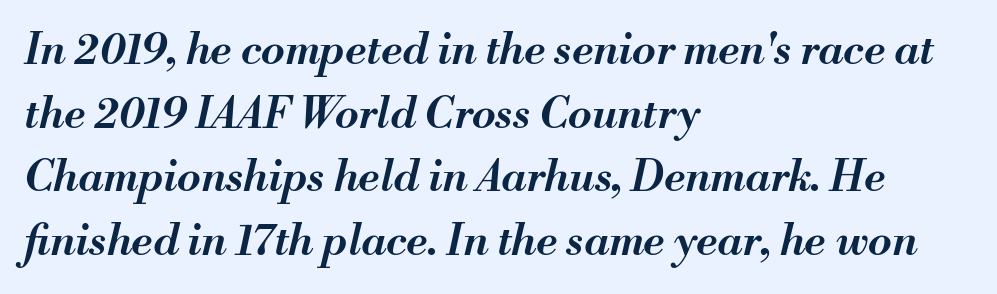
{"italic": "yes", "lean": "right", "slant_degrees": 13, "bold": "semi", "weight": "semibold", "width": "normal", "stroke_contrast": "medium", "x_height": "small", "monospaced": "no", "underline": "no", "align": "left", "line_spacing": "normal", "line_spacing_ratio": 1.48, "letter_spacing": "normal", "letter_spacing_em": 0.0, "glyph_px": 43}
